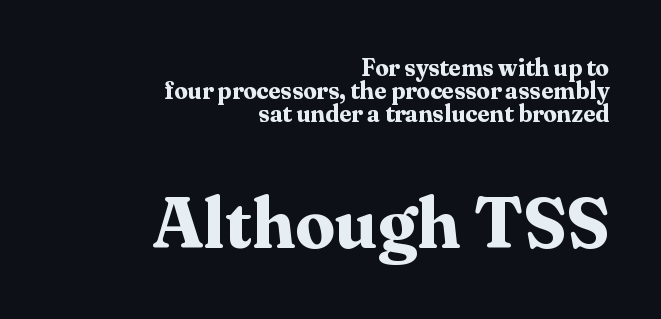
Notice how descenders almost collide with the ascenders below — that's tight leading. A student would call this right alignment; a typographer would say flush right, rag left. Posture: vertical. Typographically, this falls in the serif category. The face used here is proportionally spaced, like ordinary book or web type. Does extra space separate the letters? No, they use regular spacing.
